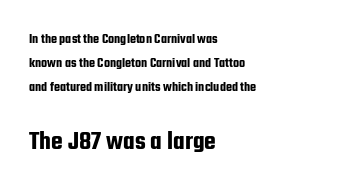
The image shows 27 px text type, upright; set left-aligned, line spacing 1.72x, normal letter spacing, not underlined; the second (bottom) block is 1.93x larger.
